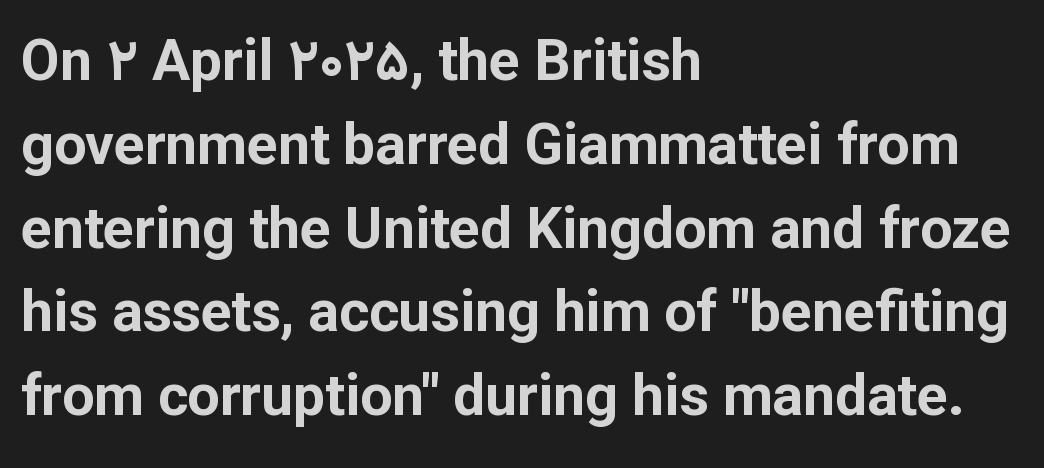
The characters look thick and weighty, a clear bold. The lines are quadded left. Nobody drew a line under any word here. The face used here is proportionally spaced, like ordinary book or web type. Tracking value appears to be zero — textbook default spacing. Unlike italic type, these characters show no tilt at all.
